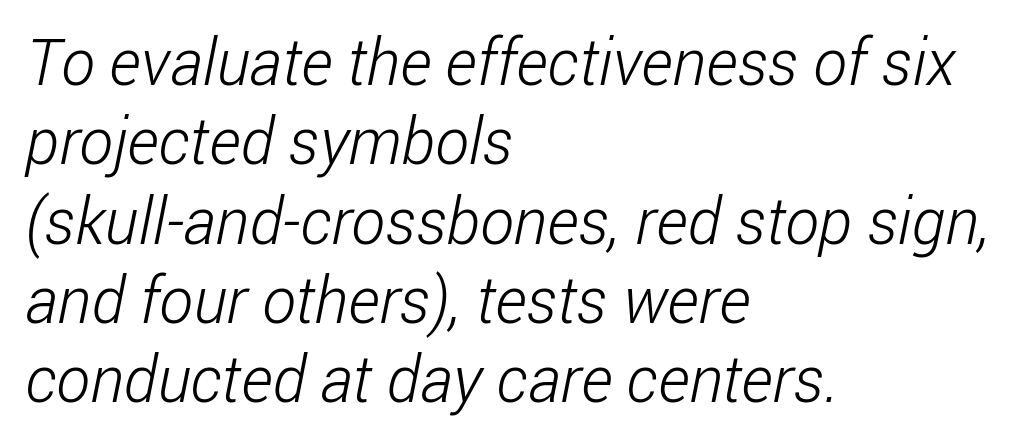
The image shows 64 px light, condensed sans-serif type; set left-aligned, line spacing 1.24x, normal letter spacing, not underlined; low stroke contrast and a medium x-height.
